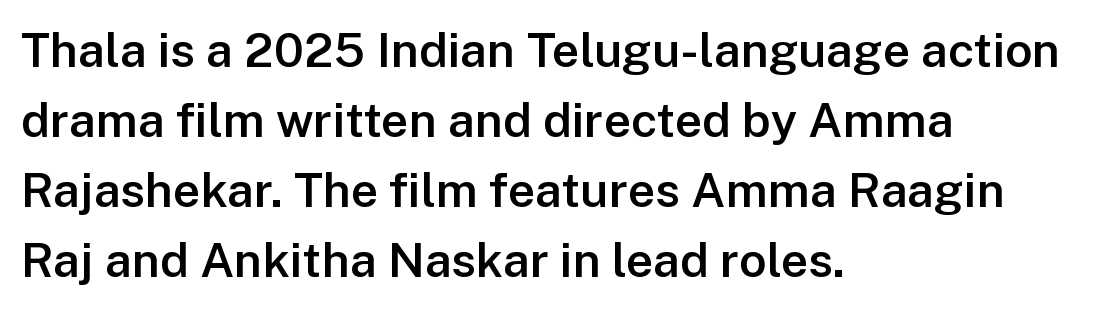
The image shows 48 px semibold sans-serif type, upright; set left-aligned, normal line spacing (1.46x), normal letter spacing, not underlined; low stroke contrast and a medium x-height.
